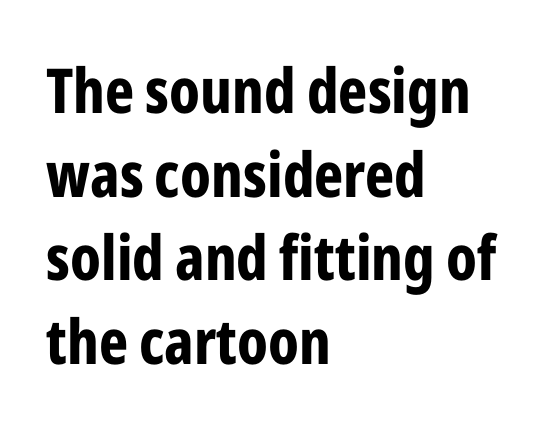
Q: Is the text bold? A: Yes.
Q: Is the text italic (slanted)? A: No, it is upright.
Q: Is the typeface a serif or a sans-serif typeface? A: Sans-serif.
Q: Is the text underlined? A: No.
Q: How is the paragraph aligned? A: Left-aligned.
Q: Is the spacing between letters normal or unusually wide? A: Normal.
Q: Is the spacing between lines tight, normal or loose? A: Normal.
Q: Width (condensed, normal, or wide)? A: Condensed.
Q: Stroke contrast? A: Low.
Q: x-height? A: Medium.
Q: Monospaced? A: No.
